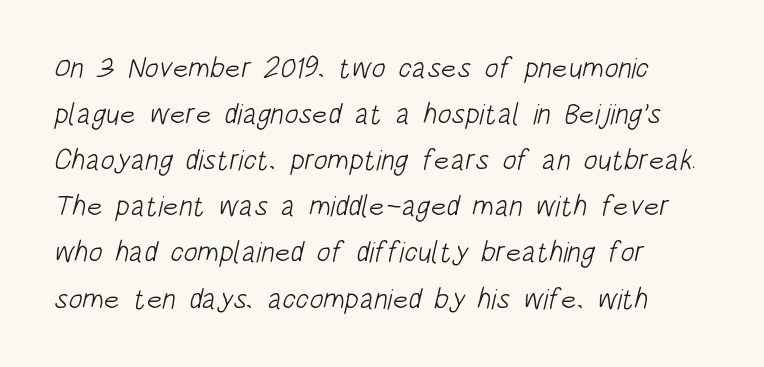
Compared with typical body copy, the letter spacing here is the same. No extra ink here — the face is not bold. The letters carry no serifs — their stems end cleanly without finishing strokes. Leftover space on each line is placed entirely after the last word. Successive baselines arrive at the customary interval.
